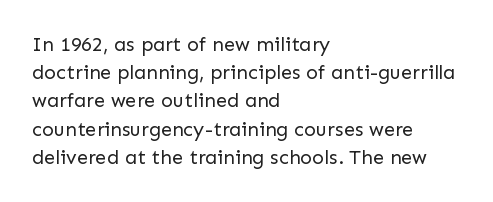
Nobody drew a line under any word here. When letters stand straight like this, we call the style roman or upright. The lines sit at an ordinary, default distance from one another. Summary of weight: not heavy and not bold.
